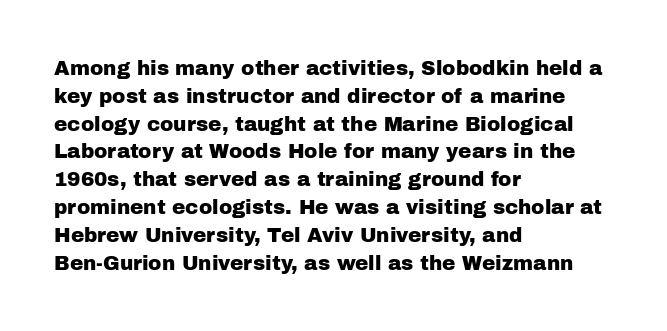
Ordinary non-slanted type is in use. If you drew a ruler down the left edge, every line would touch it. Underlining? Definitely not there. Rows of type keep a routine distance in the vertical direction. Observe the ordinary spacing: letters are neighbours, not strangers.
